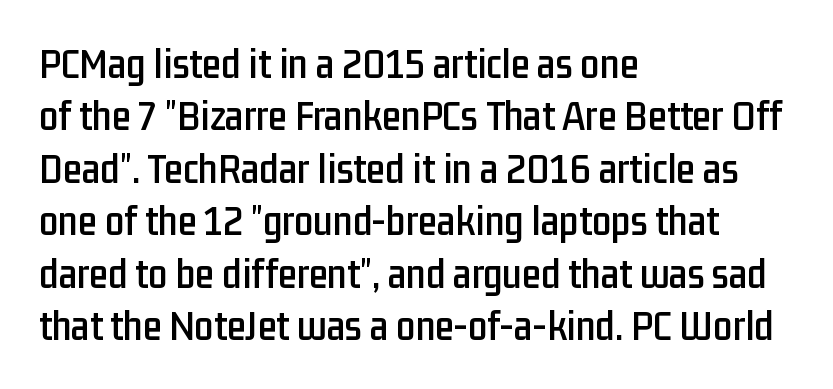
Font category for this specimen: sans-serif. Here the designer chose a conventional face with non-uniform glyph widths. The letters stand upright; this is a roman face. This rendering features lettering with no underline.
